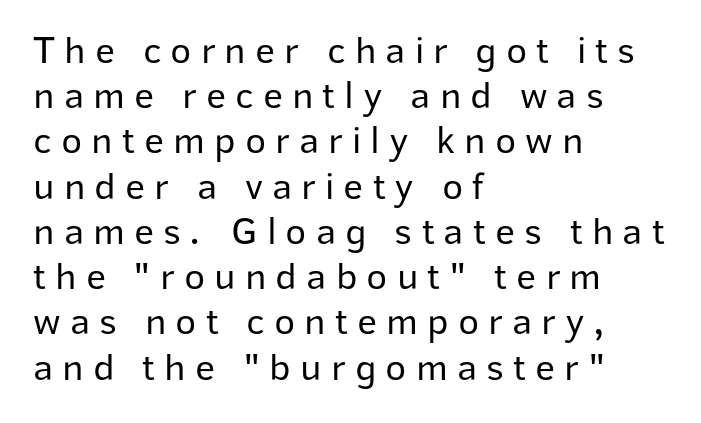
Q: Is the text bold? A: No.
Q: Is the text italic (slanted)? A: No, it is upright.
Q: Is the typeface a serif or a sans-serif typeface? A: Sans-serif.
Q: Is the text underlined? A: No.
Q: How is the paragraph aligned? A: Left-aligned.
Q: Is the spacing between letters normal or unusually wide? A: Unusually wide.
Q: Width (condensed, normal, or wide)? A: Normal.
Q: Stroke contrast? A: Low.
Q: x-height? A: Medium.
Q: Monospaced? A: No.
